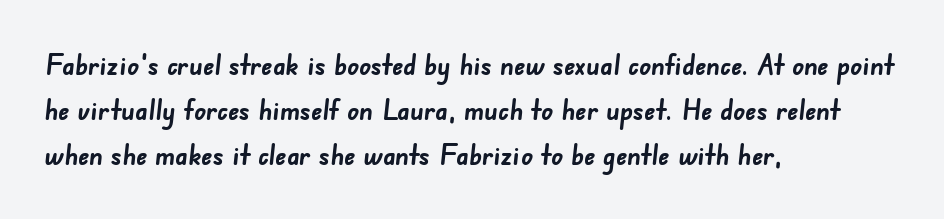
{"serif": "no", "bold": "yes", "weight": "semibold", "width": "normal", "stroke_contrast": "low", "x_height": "small", "monospaced": "no", "underline": "no", "align": "left", "line_spacing": "normal", "line_spacing_ratio": 1.56, "letter_spacing": "normal", "letter_spacing_em": 0.0, "glyph_px": 29}
